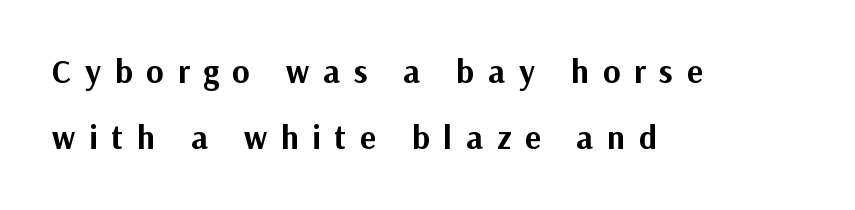
The image shows 33 px bold sans-serif type, upright; set left-aligned, loose line spacing (1.99x), unusually wide letter spacing (+0.42 em), not underlined; medium stroke contrast and a medium x-height.
